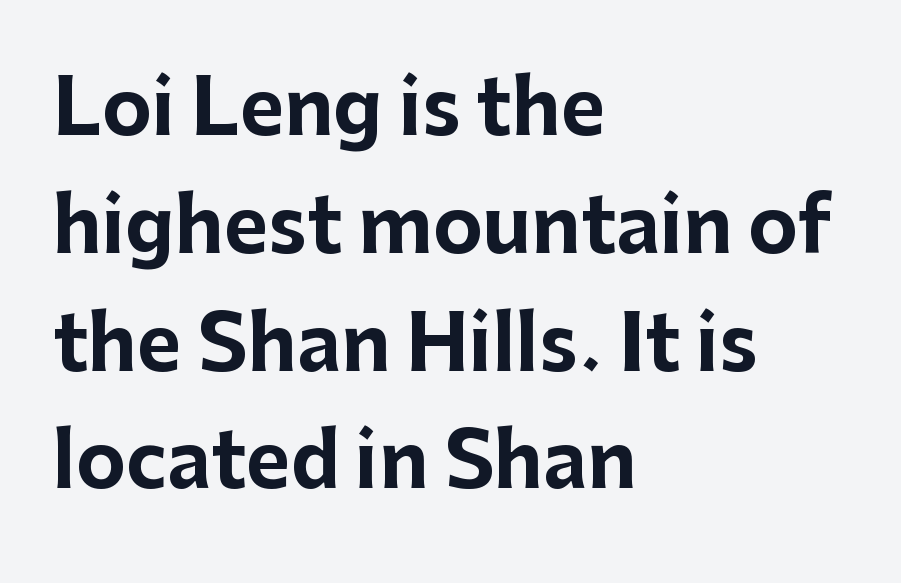
{"serif": "no", "italic": "no", "bold": "yes", "weight": "bold", "width": "normal", "stroke_contrast": "low", "x_height": "medium", "monospaced": "no", "underline": "no", "align": "left", "line_spacing": "normal", "line_spacing_ratio": 1.55, "letter_spacing": "normal", "letter_spacing_em": 0.0, "glyph_px": 76}
